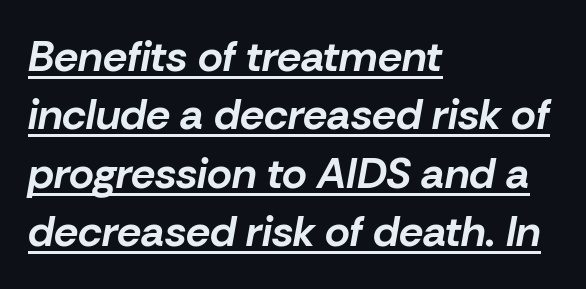
Note the varied advance widths — an 'i' is clearly narrower than an 'm'. The glyphs have the mass of a bold cut. This rendering leaves character spacing at its baseline value. The glyphs are accompanied by a horizontal stroke just below them. Posture: slanted.
